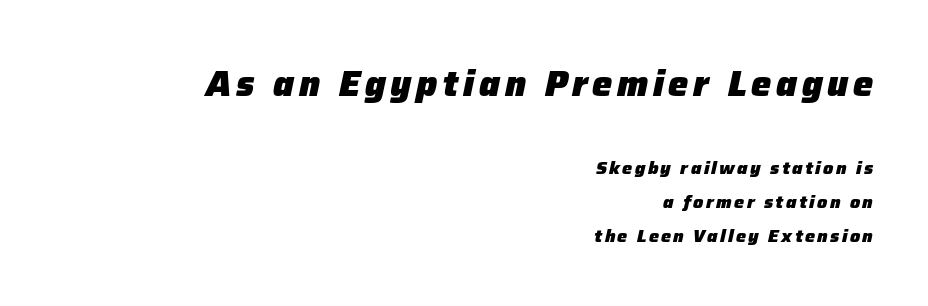
The image shows 36 px heavy type, italic (leaning right); set right-aligned, loose line spacing (1.91x), not underlined; the first (top) block is 2.0x larger; low stroke contrast and a medium x-height.
